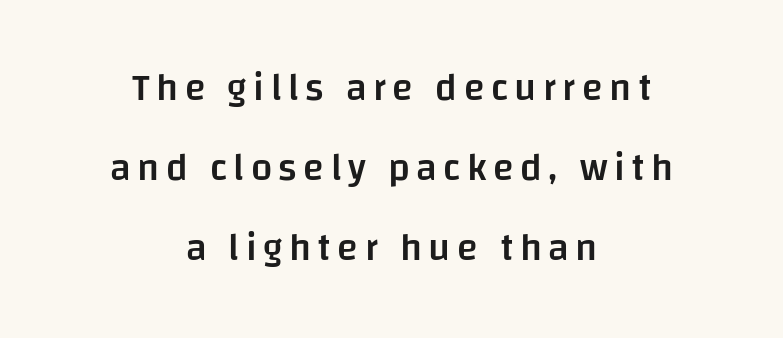
If you folded the block vertically in half, each line would mirror itself in length. These lines were composed using upright roman letters. The strokes are fattened partway — semibold, not bold. You can tell from the bare stems that sans-serif type was used. Letters rest on an invisible, unmarked baseline.
